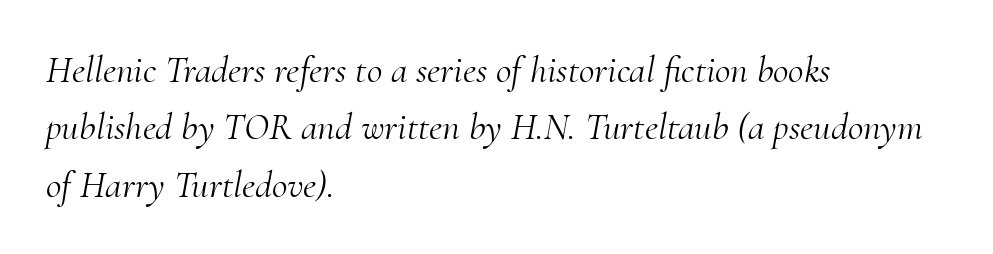
Q: Is the text bold? A: No.
Q: Is the text italic (slanted)? A: Yes, it leans right by about 10 degrees.
Q: Is the typeface a serif or a sans-serif typeface? A: Serif.
Q: Is the text underlined? A: No.
Q: How is the paragraph aligned? A: Left-aligned.
Q: Is the spacing between letters normal or unusually wide? A: Normal.
Q: Is the spacing between lines tight, normal or loose? A: Normal.
Q: Width (condensed, normal, or wide)? A: Normal.
Q: Stroke contrast? A: Medium.
Q: x-height? A: Small.
Q: Monospaced? A: No.
